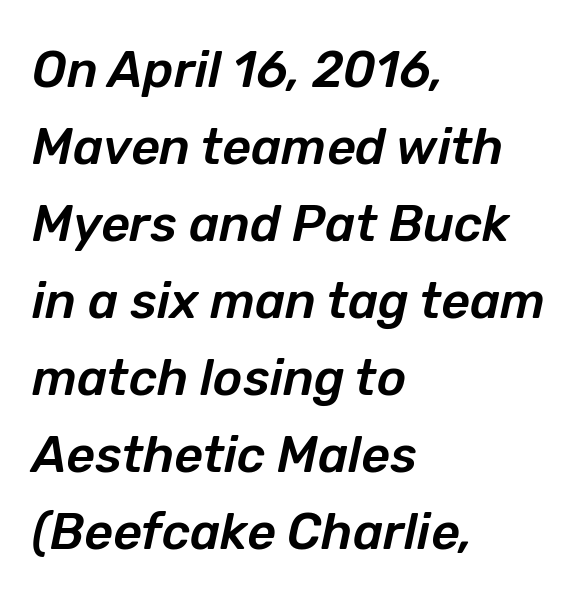
Standard letterfit; no display-style spreading of the glyphs. Compared with a centered layout, this one pins lines to the left instead. Words float on clear page, feet unadorned. Summary of vertical rhythm: regular, with standard interline spacing.
